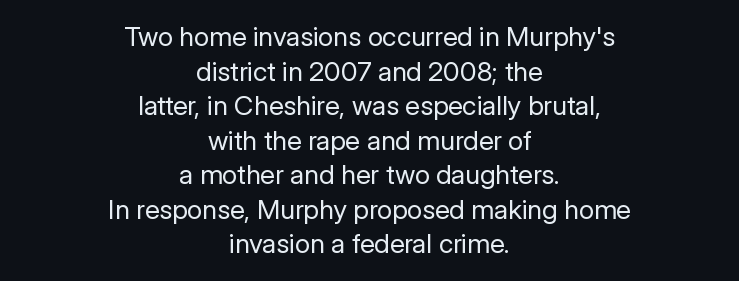
The image shows 27 px text type, upright; set centered, normal line spacing (1.28x), normal letter spacing, not underlined.
